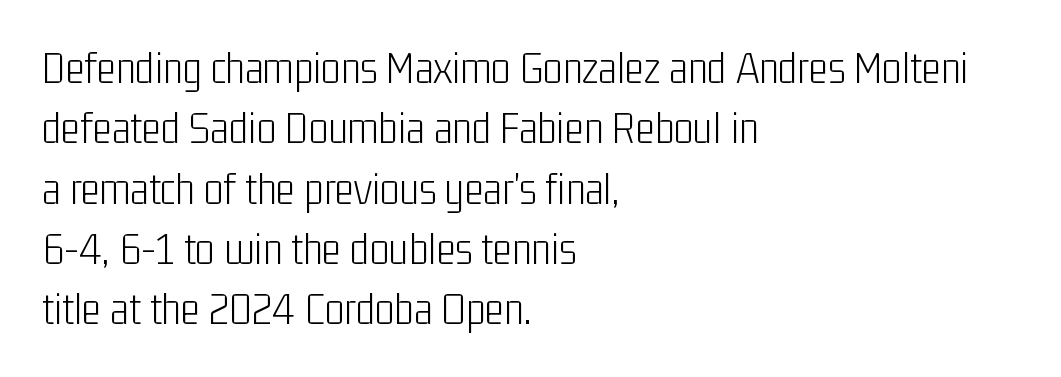
{"serif": "no", "italic": "no", "bold": "no", "weight": "light", "width": "condensed", "stroke_contrast": "low", "x_height": "medium", "monospaced": "no", "underline": "no", "align": "left", "line_spacing": "normal", "line_spacing_ratio": 1.31, "letter_spacing": "normal", "letter_spacing_em": 0.0, "glyph_px": 46}
